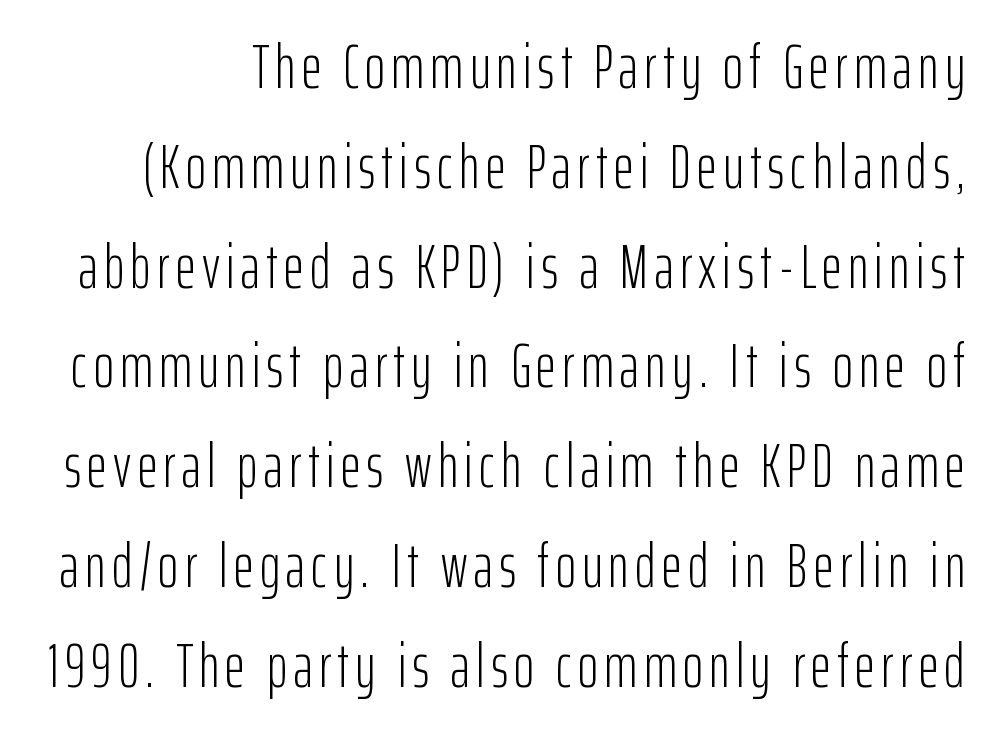
{"serif": "no", "italic": "no", "bold": "no", "weight": "light", "width": "condensed", "stroke_contrast": "low", "x_height": "medium", "monospaced": "no", "underline": "no", "line_spacing": "normal", "line_spacing_ratio": 1.61, "glyph_px": 62}
